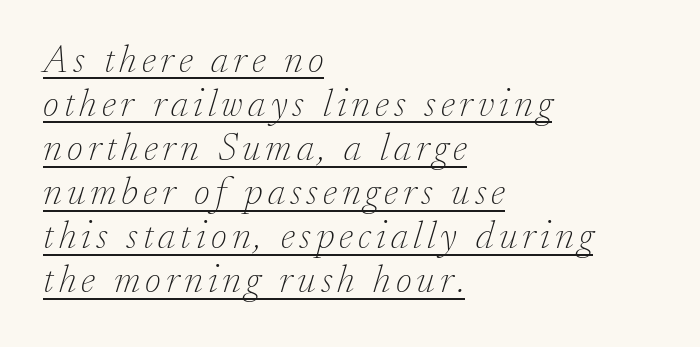
Closely set lines give the paragraph a compact silhouette. The lines in this sample share a left origin and differ only in where they stop. Summary of weight: not heavy and not bold. You could not count columns in this text — the font is proportionally spaced. Little horizontal feet cap the strokes, marking this as serif type. The typography opts for an oblique posture over an upright one.
